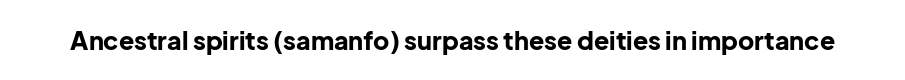
Q: Is the text bold? A: Yes.
Q: Is the text italic (slanted)? A: No, it is upright.
Q: Is the text underlined? A: No.
Q: Is the spacing between letters normal or unusually wide? A: Normal.
